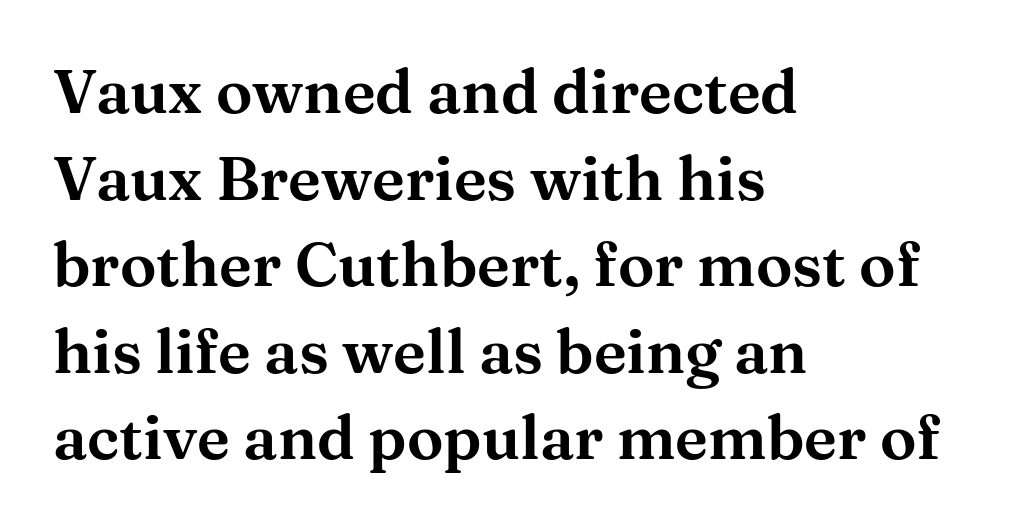
{"serif": "yes", "italic": "no", "width": "wide", "stroke_contrast": "medium", "x_height": "medium", "monospaced": "no", "underline": "no", "align": "left", "line_spacing": "normal", "line_spacing_ratio": 1.42, "letter_spacing": "normal", "letter_spacing_em": 0.0, "glyph_px": 61}
